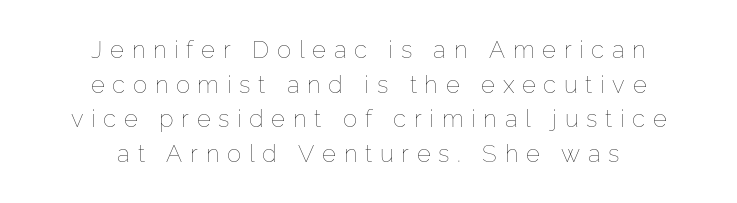
{"italic": "no", "bold": "no", "underline": "no", "align": "center", "line_spacing": "normal", "line_spacing_ratio": 1.44, "letter_spacing": "wide", "letter_spacing_em": 0.32, "glyph_px": 24}
